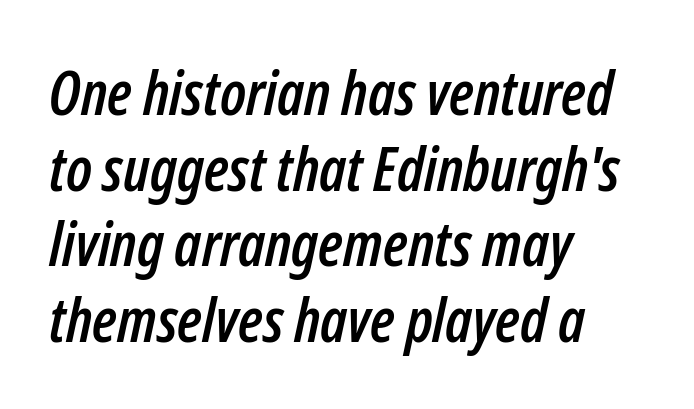
{"italic": "yes", "lean": "right", "slant_degrees": 12, "width": "condensed", "stroke_contrast": "low", "x_height": "medium", "monospaced": "no", "underline": "no", "align": "left", "line_spacing_ratio": 1.24, "letter_spacing": "normal", "letter_spacing_em": 0.0, "glyph_px": 61}
